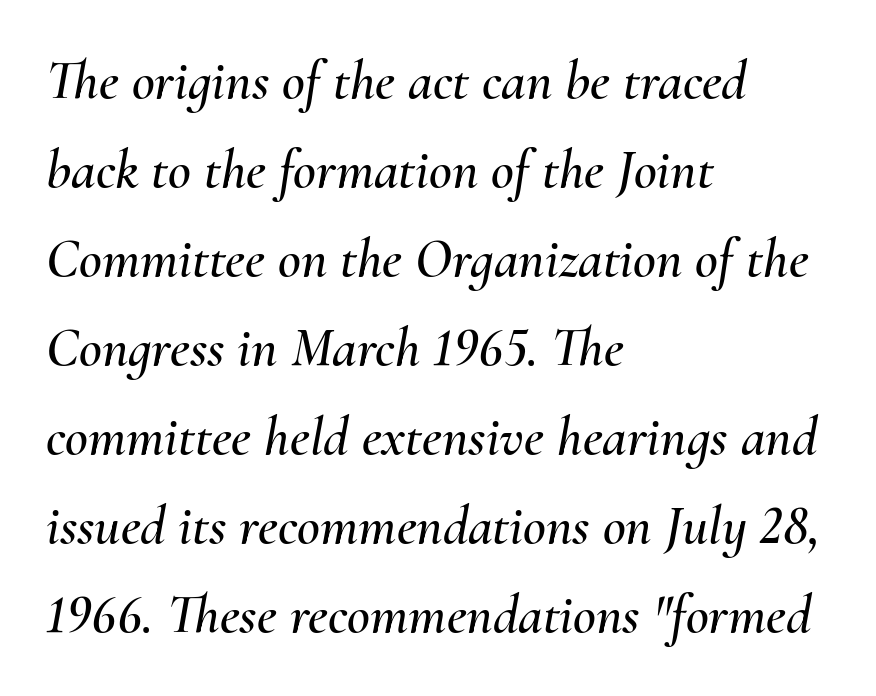
Q: Is the text italic (slanted)? A: Yes, it leans right by about 10 degrees.
Q: Is the text underlined? A: No.
Q: How is the paragraph aligned? A: Left-aligned.
Q: Is the spacing between letters normal or unusually wide? A: Normal.
Q: Is the spacing between lines tight, normal or loose? A: Normal.
Q: Width (condensed, normal, or wide)? A: Normal.
Q: Stroke contrast? A: Medium.
Q: x-height? A: Small.
Q: Monospaced? A: No.
